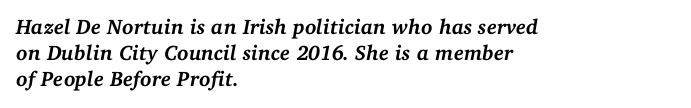
The image shows 21 px bold type, italic (leaning right); set left-aligned, line spacing 1.24x, normal letter spacing, not underlined.
